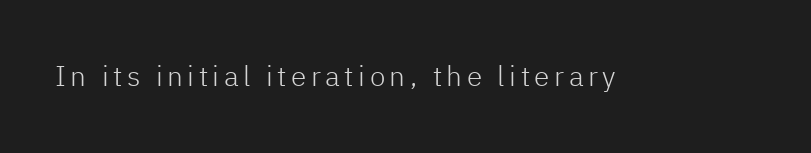
I'd call this a sans setting — the letters go barefoot. The weight would be labelled regular, book, light, or lighter still. The lettering stays uniformly vertical, giving the passage a roman look. Descenders hang freely into open space. Proportional: the letters do not fall into vertical columns.
